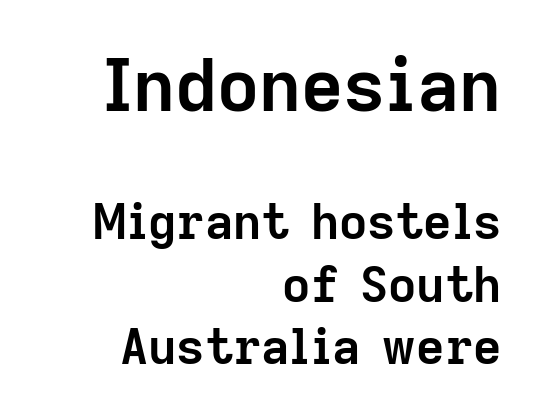
{"serif": "no", "italic": "no", "bold": "yes", "weight": "semibold", "width": "normal", "stroke_contrast": "low", "x_height": "medium", "monospaced": "no", "underline": "no", "align": "right", "line_spacing": "normal", "line_spacing_ratio": 1.28, "letter_spacing": "normal", "letter_spacing_em": 0.0, "larger_block": "first", "size_ratio": 1.49, "glyph_px": 73}
